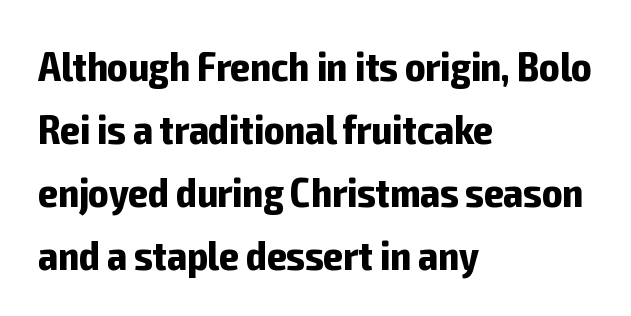
The designer left line spacing at the default. Nothing sits at the stroke ends, so this counts as sans-serif. Is this a fixed-width face? No — the glyphs have proportional, varying widths. The baseline area is clear. Unlike italic type, these characters show no tilt at all.
